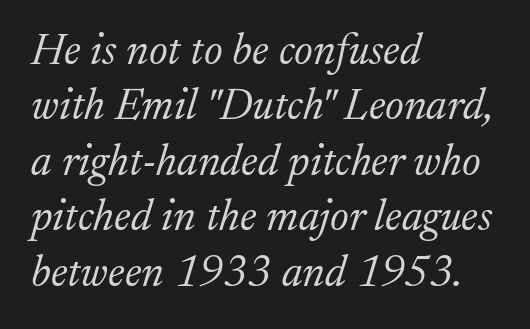
The image shows 44 px light serif type, italic (leaning right); set left-aligned, normal line spacing (1.26x), normal letter spacing, not underlined; low stroke contrast and a medium x-height.
